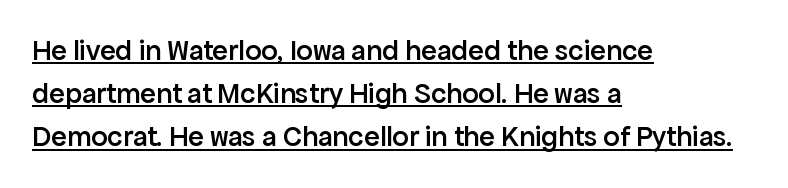
{"serif": "no", "italic": "no", "bold": "semi", "weight": "semibold", "width": "normal", "stroke_contrast": "low", "x_height": "medium", "monospaced": "no", "underline": "yes", "align": "left", "line_spacing": "normal", "line_spacing_ratio": 1.49, "letter_spacing": "normal", "letter_spacing_em": 0.0, "glyph_px": 29}
